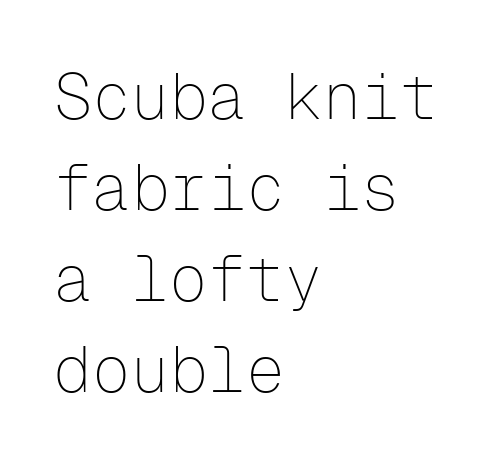
{"serif": "no", "italic": "no", "bold": "no", "weight": "thin", "width": "normal", "stroke_contrast": "low", "x_height": "medium", "monospaced": "yes", "underline": "no", "align": "left", "line_spacing": "normal", "line_spacing_ratio": 1.42, "letter_spacing": "normal", "letter_spacing_em": 0.0, "glyph_px": 64}
